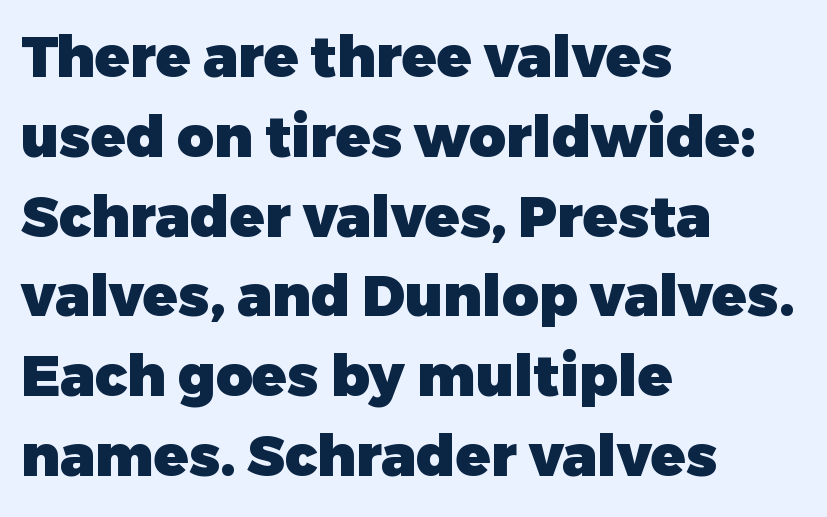
Q: Is the text bold? A: Yes.
Q: Is the text italic (slanted)? A: No, it is upright.
Q: Is the typeface a serif or a sans-serif typeface? A: Sans-serif.
Q: Is the text underlined? A: No.
Q: How is the paragraph aligned? A: Left-aligned.
Q: Is the spacing between letters normal or unusually wide? A: Normal.
Q: Is the spacing between lines tight, normal or loose? A: Normal.
Q: Width (condensed, normal, or wide)? A: Normal.
Q: Stroke contrast? A: Low.
Q: x-height? A: Medium.
Q: Monospaced? A: No.
